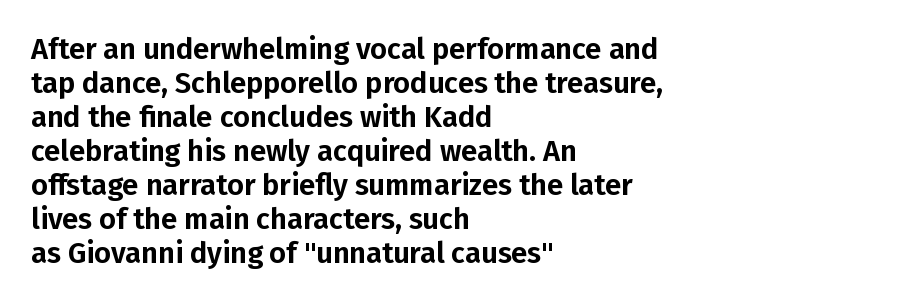
Clear beneath every line of the passage. The characters display no serif detailing; their extremities are plain. Tracking here is standard; glyphs follow each other at the usual distance. The passage shown is typed in a proportional face where columns would drift. Compared with a centered layout, this one pins lines to the left instead.
